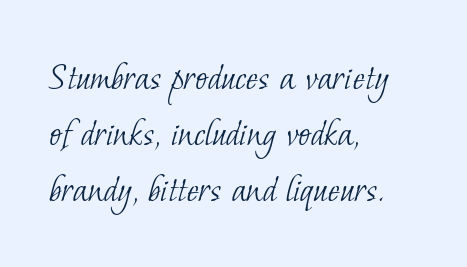
{"serif": "yes", "bold": "no", "weight": "light", "width": "normal", "stroke_contrast": "low", "x_height": "small", "monospaced": "no", "underline": "no", "align": "left", "line_spacing": "normal", "line_spacing_ratio": 1.37, "letter_spacing": "normal", "letter_spacing_em": 0.0, "glyph_px": 41}
